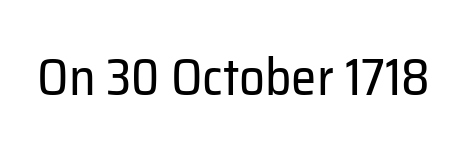
Q: Is the text bold? A: No.
Q: Is the text italic (slanted)? A: No, it is upright.
Q: Is the typeface a serif or a sans-serif typeface? A: Sans-serif.
Q: Is the text underlined? A: No.
Q: Is the spacing between letters normal or unusually wide? A: Normal.
Q: Width (condensed, normal, or wide)? A: Normal.
Q: Stroke contrast? A: Low.
Q: x-height? A: Medium.
Q: Monospaced? A: No.
